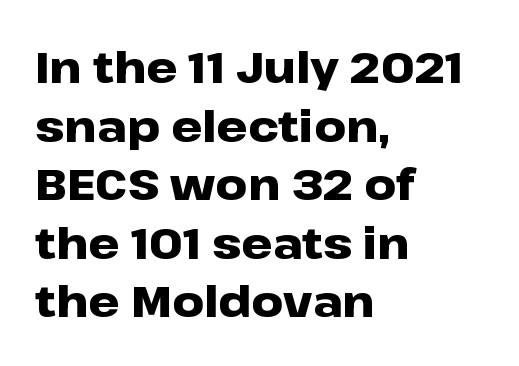
{"serif": "no", "italic": "no", "bold": "yes", "weight": "heavy", "width": "wide", "stroke_contrast": "low", "x_height": "medium", "monospaced": "no", "underline": "no", "align": "left", "line_spacing": "normal", "line_spacing_ratio": 1.33, "letter_spacing": "normal", "letter_spacing_em": 0.0, "glyph_px": 44}
